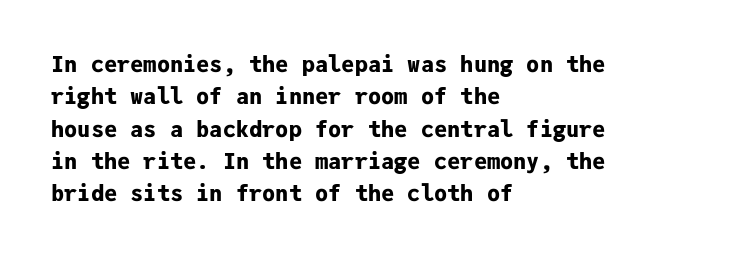
The image shows 22 px bold type, upright; set left-aligned, normal line spacing (1.47x), normal letter spacing, not underlined.
